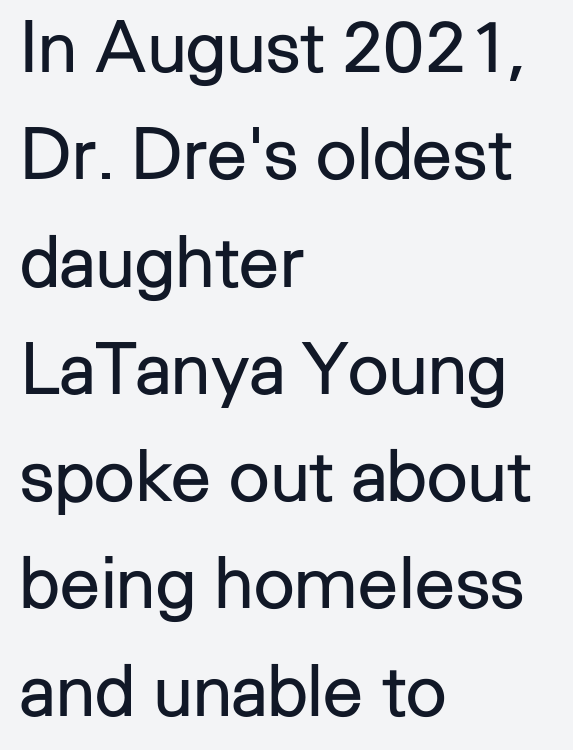
The image shows 72 px regular-weight sans-serif type, upright; set left-aligned, normal line spacing (1.49x), normal letter spacing, not underlined; low stroke contrast and a medium x-height.
